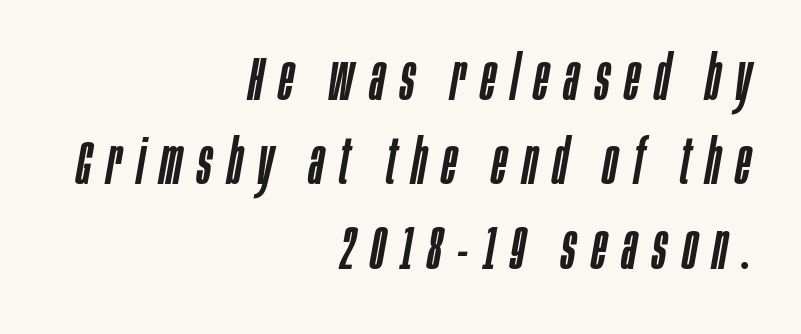
Q: Is the text italic (slanted)? A: Yes, it leans right by about 10 degrees.
Q: Is the text underlined? A: No.
Q: How is the paragraph aligned? A: Right-aligned.
Q: Is the spacing between letters normal or unusually wide? A: Unusually wide.
Q: Is the spacing between lines tight, normal or loose? A: Normal.
Q: Width (condensed, normal, or wide)? A: Condensed.
Q: Stroke contrast? A: Low.
Q: x-height? A: Large.
Q: Monospaced? A: No.
